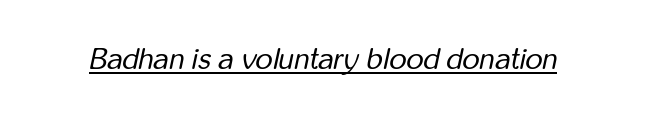
There is no visible air inserted between adjacent glyphs. The rendering applies a slant to the glyphs. No letter is thick-stroked: the sample isn't bold. These characters rest on top of a visible drawn line. A typesetter would call this proportional, since set widths differ per character.
